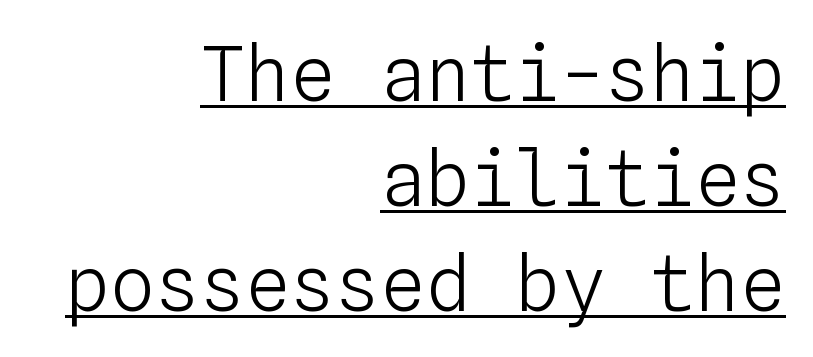
{"italic": "no", "bold": "no", "weight": "light", "width": "normal", "stroke_contrast": "low", "x_height": "medium", "monospaced": "yes", "underline": "yes", "align": "right", "line_spacing": "normal", "line_spacing_ratio": 1.4, "letter_spacing": "normal", "letter_spacing_em": 0.0, "glyph_px": 75}
